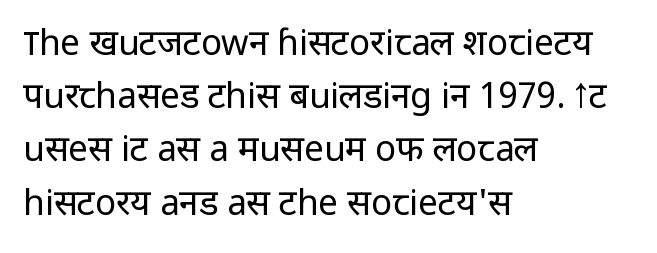
Character widths vary here, with narrow letters taking less room than wide ones. The lines are quadded left. Look at the bottom of the vertical strokes: they stop flat, with no serifs. Baseline-to-baseline distance is the conventional proportion of letter height. The type is set solid horizontally, with unmodified tracking. The font is comparable to plain body text, perhaps lighter.
